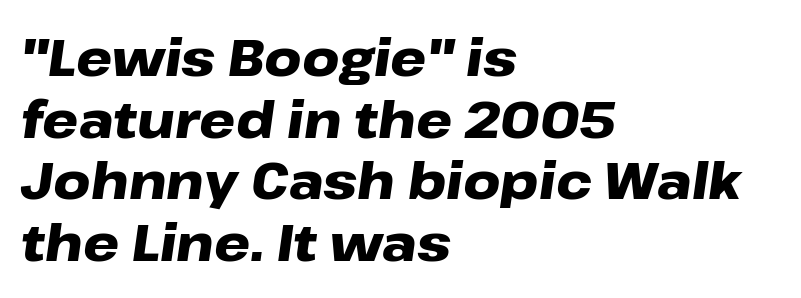
Q: Is the text bold? A: Yes.
Q: Is the text italic (slanted)? A: Yes, it leans right by about 8 degrees.
Q: Is the text underlined? A: No.
Q: How is the paragraph aligned? A: Left-aligned.
Q: Is the spacing between letters normal or unusually wide? A: Normal.
Q: Width (condensed, normal, or wide)? A: Wide.
Q: Stroke contrast? A: Low.
Q: x-height? A: Medium.
Q: Monospaced? A: No.
